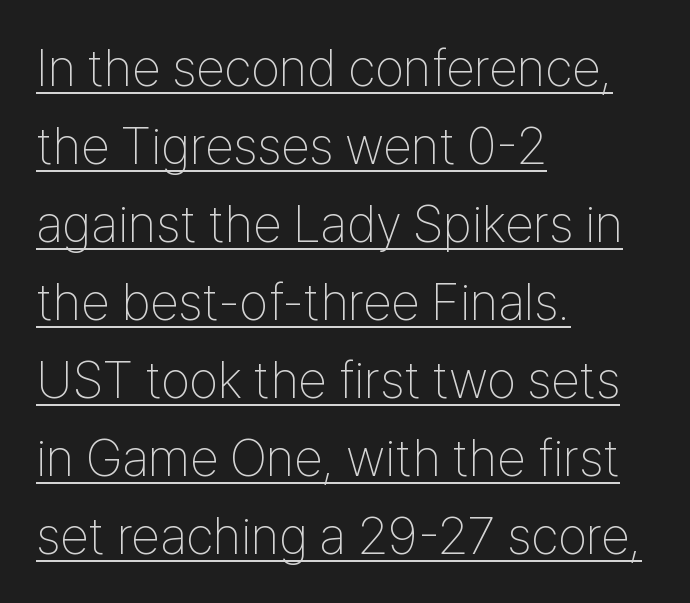
{"serif": "no", "italic": "no", "bold": "no", "weight": "thin", "width": "condensed", "stroke_contrast": "low", "x_height": "medium", "monospaced": "no", "underline": "yes", "align": "left", "line_spacing": "normal", "line_spacing_ratio": 1.5, "letter_spacing": "normal", "letter_spacing_em": 0.0, "glyph_px": 52}
